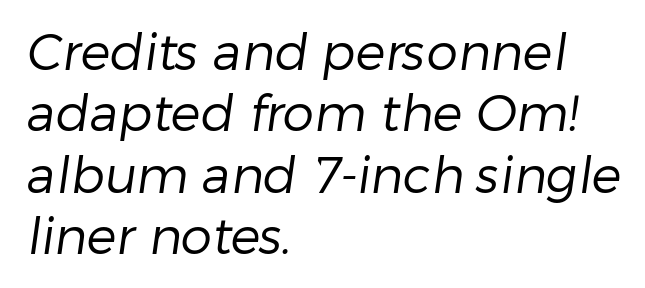
The image shows 50 px regular-weight sans-serif type; set left-aligned, line spacing 1.23x, normal letter spacing, not underlined; low stroke contrast and a medium x-height.
